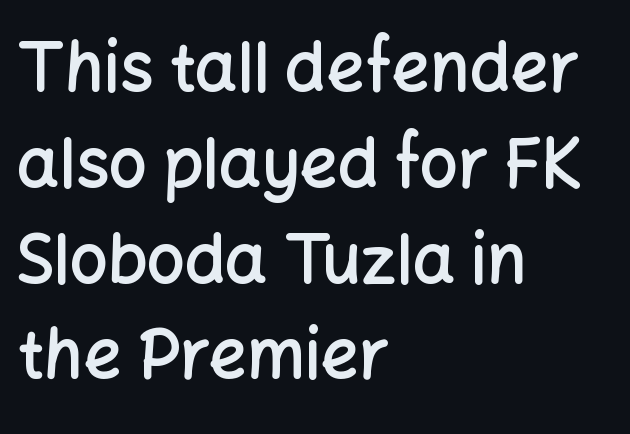
{"serif": "no", "italic": "no", "bold": "semi", "weight": "semibold", "width": "normal", "stroke_contrast": "low", "x_height": "medium", "monospaced": "no", "underline": "no", "align": "left", "line_spacing": "normal", "line_spacing_ratio": 1.43, "letter_spacing": "normal", "letter_spacing_em": 0.0, "glyph_px": 67}
